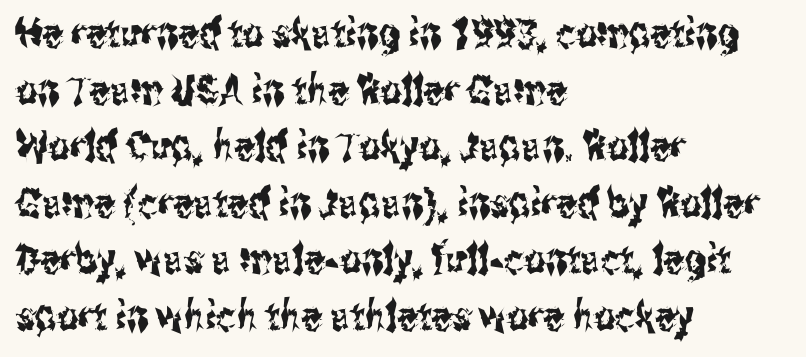
Q: Is the text italic (slanted)? A: No, it is upright.
Q: Is the typeface a serif or a sans-serif typeface? A: Sans-serif.
Q: Is the text underlined? A: No.
Q: How is the paragraph aligned? A: Left-aligned.
Q: Is the spacing between letters normal or unusually wide? A: Normal.
Q: Is the spacing between lines tight, normal or loose? A: Normal.
Q: Width (condensed, normal, or wide)? A: Condensed.
Q: Stroke contrast? A: Medium.
Q: x-height? A: Medium.
Q: Monospaced? A: No.
